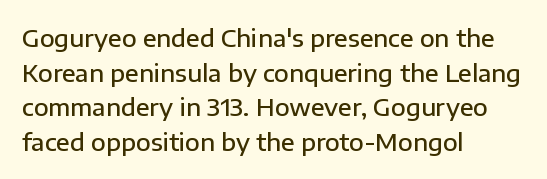
Inter-character spacing is left at the font's built-in metrics. Is there any slant? The stems are plumb. Reading down the block, your eye returns to a fixed left position each line. A semibold gives these letters moderate extra thickness, short of bold.
